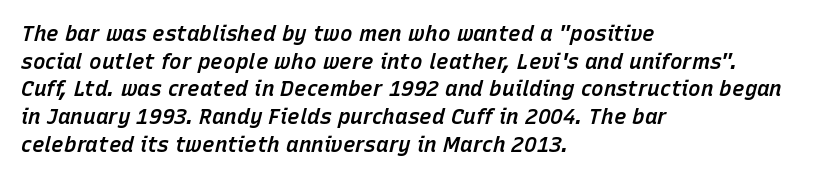
The image shows 21 px text type, italic (leaning right); set left-aligned, normal line spacing (1.32x), normal letter spacing, not underlined.
